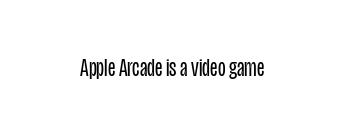
The rendering keeps characters at their native spacing. The font sits on the lighter half of the weight spectrum, regular included. Quick note: underline off. Is there any slant? The stems are plumb.
